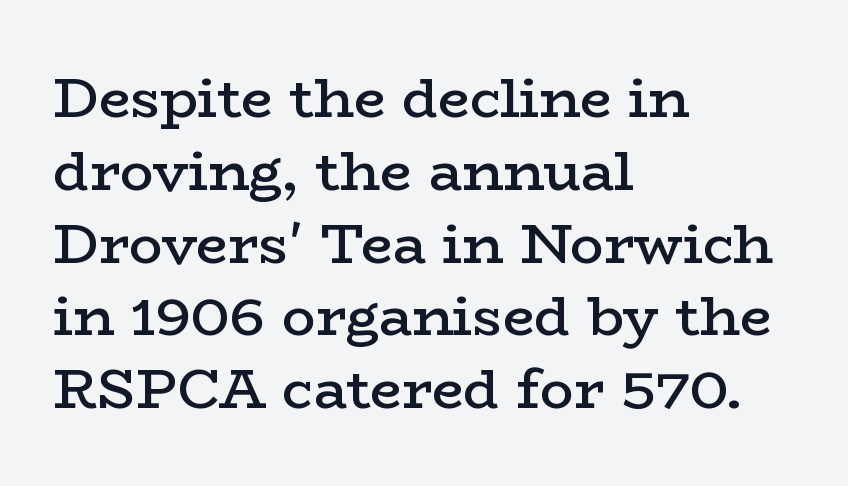
{"serif": "yes", "italic": "no", "bold": "semi", "weight": "semibold", "width": "wide", "stroke_contrast": "low", "x_height": "medium", "monospaced": "no", "underline": "no", "align": "left", "line_spacing": "normal", "line_spacing_ratio": 1.3, "letter_spacing": "normal", "letter_spacing_em": 0.0, "glyph_px": 56}
